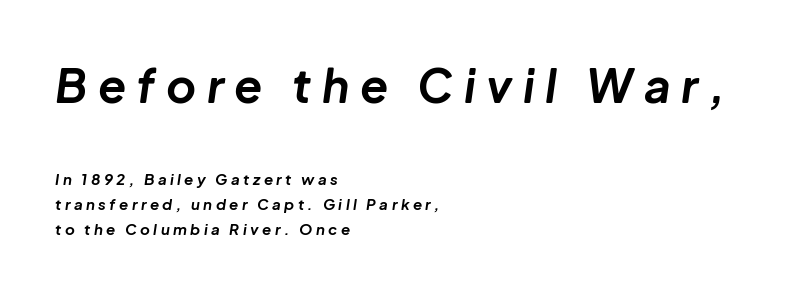
Q: Is the text bold? A: Yes.
Q: Is the text italic (slanted)? A: Yes, it leans right by about 8 degrees.
Q: Is the text underlined? A: No.
Q: How is the paragraph aligned? A: Left-aligned.
Q: Is the spacing between letters normal or unusually wide? A: Unusually wide.
Q: Is the spacing between lines tight, normal or loose? A: Normal.
Q: Which block of text is set in a larger size, the first (top) or the second (bottom)? A: The first (top) one.
Q: Width (condensed, normal, or wide)? A: Normal.
Q: Stroke contrast? A: Low.
Q: x-height? A: Medium.
Q: Monospaced? A: No.
